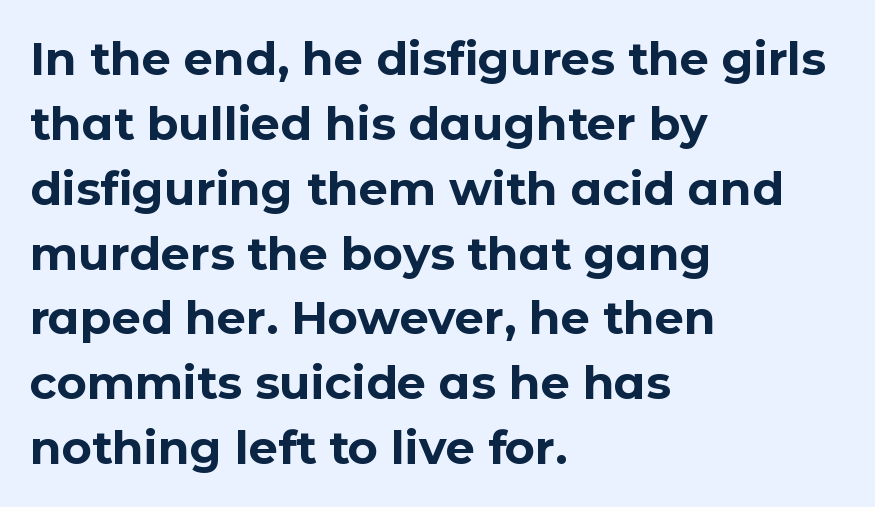
The image shows 46 px bold sans-serif type, upright; set left-aligned, normal line spacing (1.41x), normal letter spacing, not underlined; low stroke contrast and a medium x-height.
